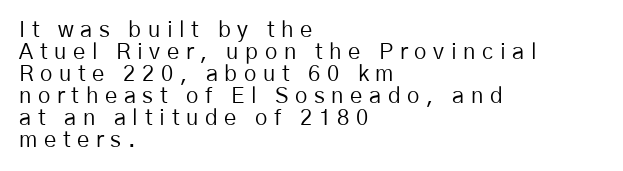
Q: Is the text bold? A: No.
Q: Is the text italic (slanted)? A: No, it is upright.
Q: Is the text underlined? A: No.
Q: How is the paragraph aligned? A: Left-aligned.
Q: Is the spacing between letters normal or unusually wide? A: Unusually wide.
Q: Is the spacing between lines tight, normal or loose? A: Tight.
